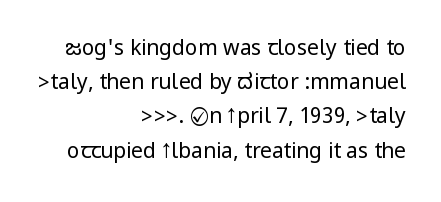
The image shows 21 px text type, upright; set right-aligned, normal line spacing (1.63x), normal letter spacing, not underlined.
